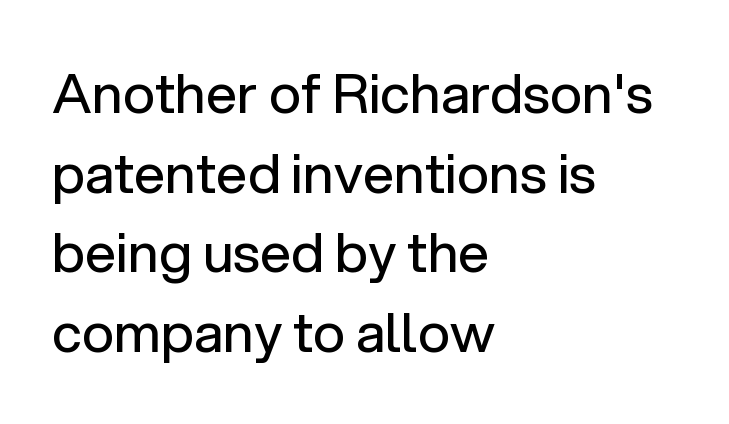
The passage shown has conventional tracking throughout. Check where the strokes stop: nothing finishes them off — pure sans. Weight: not bold — regular or lighter. Horizontally, the lines are justified to the leading edge only. This sample has the flowing, uneven cadence of proportional lettering. Italic? Not at all — the glyphs are vertical.
